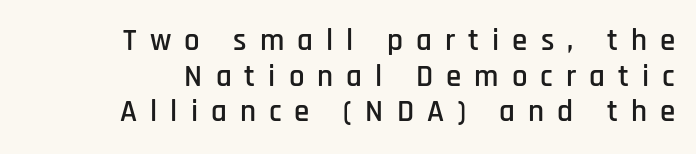
The zone under the glyphs is completely vacant. Quick note: not italic, upright. If you drew a ruler down the right edge, every line would touch it. Think of a printed novel: that variable character pitch is what you see here. Characters follow at a spacing far wider than the type designer built in. To sum up the face: it is a sans, with no serifs.
